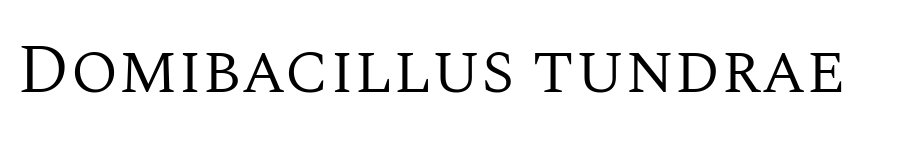
Is this a sans? No — the strokes have serifs. Notice how the stems are strictly vertical — no italics here. Stems here are at most as thick as an everyday book face. Each letter keeps its own natural width here, so spacing adapts to shape. There is no visible air inserted between adjacent glyphs.
